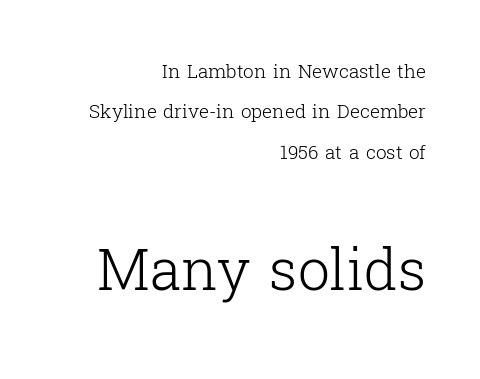
Q: Is the text bold? A: No.
Q: Is the text italic (slanted)? A: No, it is upright.
Q: Is the typeface a serif or a sans-serif typeface? A: Serif.
Q: Is the text underlined? A: No.
Q: How is the paragraph aligned? A: Right-aligned.
Q: Is the spacing between letters normal or unusually wide? A: Normal.
Q: Is the spacing between lines tight, normal or loose? A: Loose.
Q: Which block of text is set in a larger size, the first (top) or the second (bottom)? A: The second (bottom) one.
Q: Width (condensed, normal, or wide)? A: Normal.
Q: Stroke contrast? A: Low.
Q: x-height? A: Medium.
Q: Monospaced? A: No.
